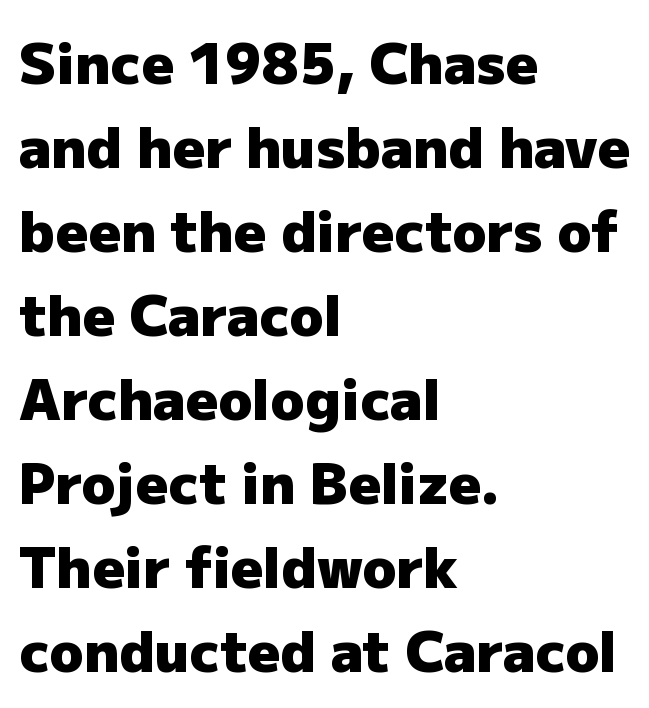
{"serif": "no", "italic": "no", "bold": "yes", "weight": "heavy", "width": "normal", "stroke_contrast": "low", "x_height": "medium", "monospaced": "no", "underline": "no", "align": "left", "line_spacing": "normal", "line_spacing_ratio": 1.5, "letter_spacing": "normal", "letter_spacing_em": 0.0, "glyph_px": 56}
